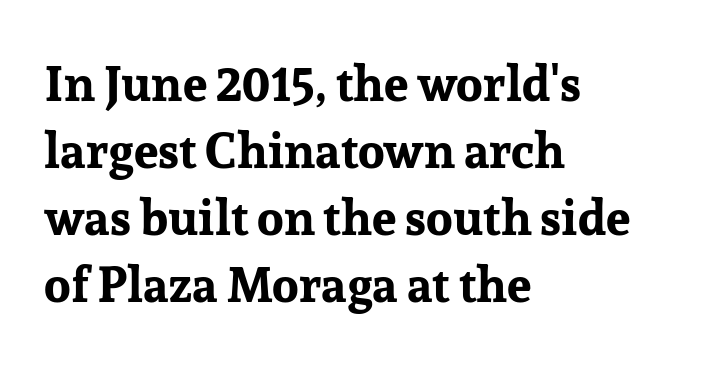
Q: Is the text bold? A: Yes.
Q: Is the text italic (slanted)? A: No, it is upright.
Q: Is the typeface a serif or a sans-serif typeface? A: Serif.
Q: Is the text underlined? A: No.
Q: How is the paragraph aligned? A: Left-aligned.
Q: Is the spacing between letters normal or unusually wide? A: Normal.
Q: Is the spacing between lines tight, normal or loose? A: Normal.
Q: Width (condensed, normal, or wide)? A: Normal.
Q: Stroke contrast? A: Low.
Q: x-height? A: Medium.
Q: Monospaced? A: No.
